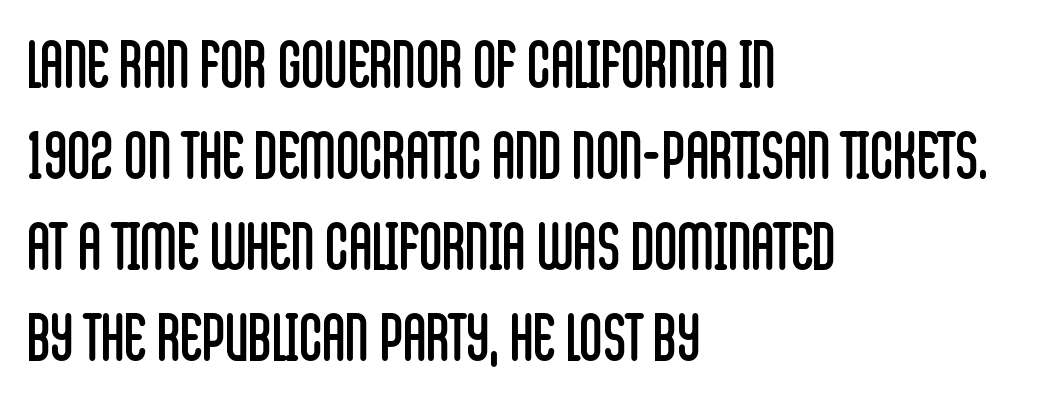
In CSS terms this would be text-align: left. Note: no serifs on the glyphs. The zone under the glyphs is completely vacant. A typesetter would mark this as roman, not italic.
